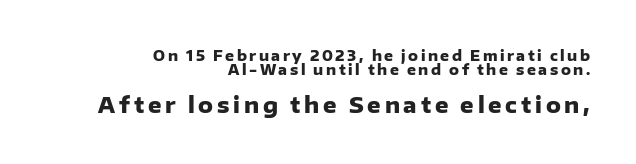
Q: Is the text bold? A: Yes.
Q: Is the text italic (slanted)? A: No, it is upright.
Q: Is the text underlined? A: No.
Q: How is the paragraph aligned? A: Right-aligned.
Q: Is the spacing between lines tight, normal or loose? A: Tight.
Q: Which block of text is set in a larger size, the first (top) or the second (bottom)? A: The second (bottom) one.
